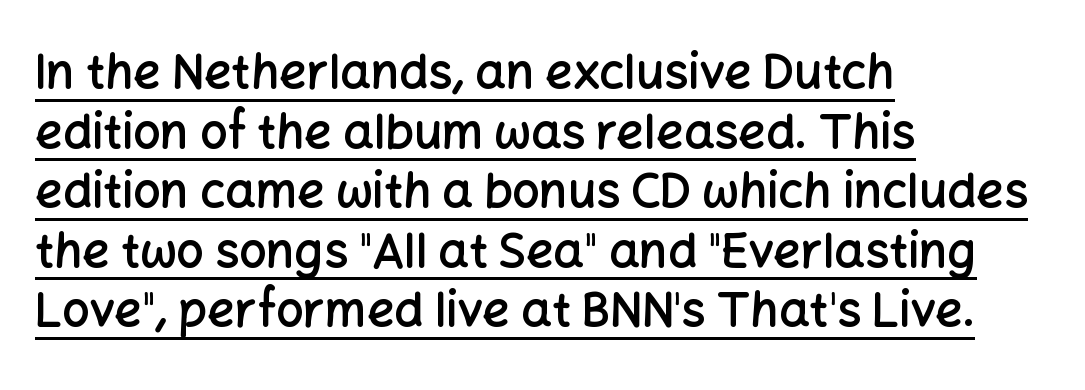
The image shows 48 px semibold sans-serif type, upright; set left-aligned, line spacing 1.24x, normal letter spacing, underlined; low stroke contrast and a medium x-height.
